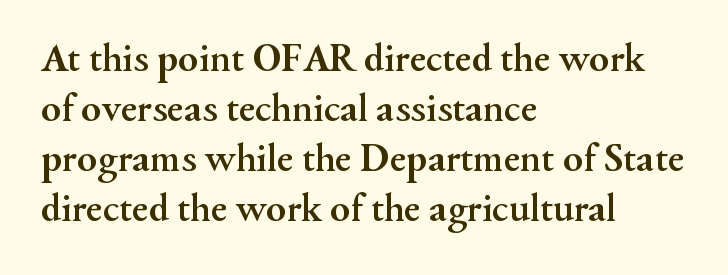
The image shows 41 px semibold serif type, upright; set left-aligned, line spacing 1.22x, normal letter spacing, not underlined; medium stroke contrast and a small x-height.
